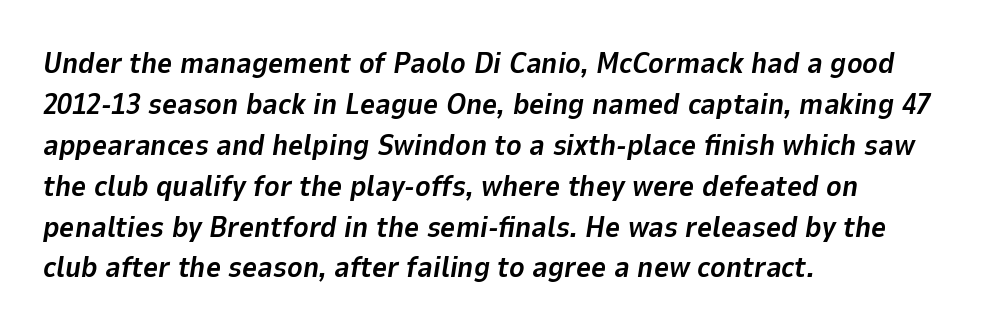
If you measured baseline to baseline, you'd find a middling distance. Looks like regular typesetting: each glyph gets only the width it needs. Typesetter's note: full bold, strokes at maximum text heaviness. Type without underlining. Slant detected: the letters are inclined. The letterforms sit shoulder to shoulder at normal distance.
